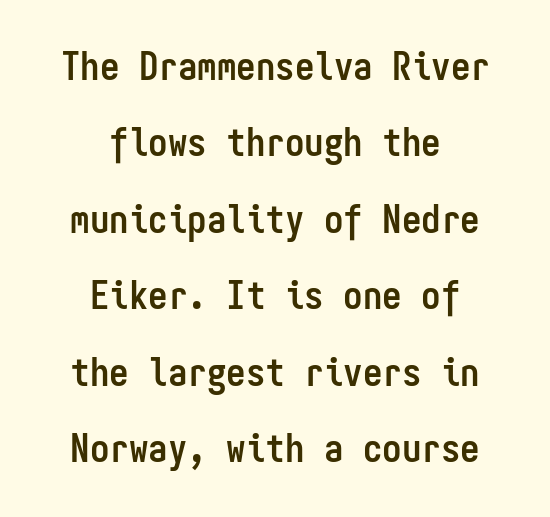
The image shows 39 px semibold, condensed sans-serif type, upright, monospaced; set centered, loose line spacing (1.96x), normal letter spacing, not underlined; low stroke contrast and a medium x-height.
